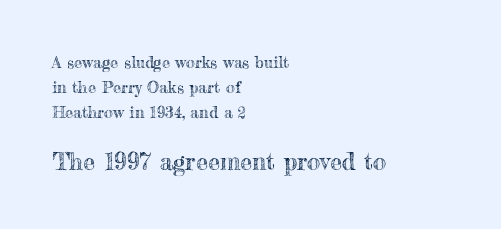
{"italic": "no", "underline": "no", "align": "left", "line_spacing": "normal", "line_spacing_ratio": 1.56, "letter_spacing": "normal", "letter_spacing_em": 0.0, "larger_block": "second", "size_ratio": 1.5, "glyph_px": 24}
